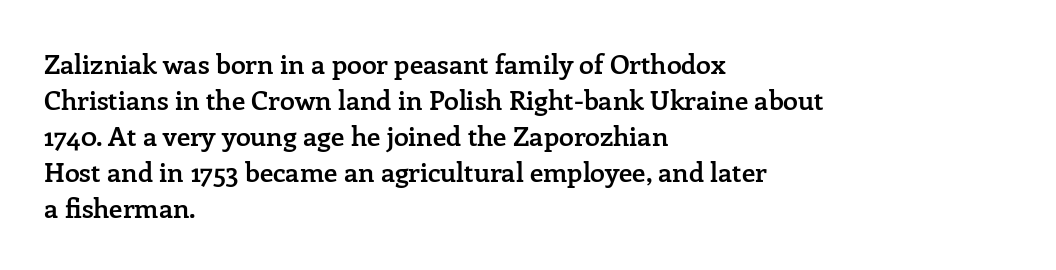
Q: Is the text bold? A: Semi-bold.
Q: Is the text italic (slanted)? A: No, it is upright.
Q: Is the text underlined? A: No.
Q: How is the paragraph aligned? A: Left-aligned.
Q: Is the spacing between letters normal or unusually wide? A: Normal.
Q: Is the spacing between lines tight, normal or loose? A: Normal.
